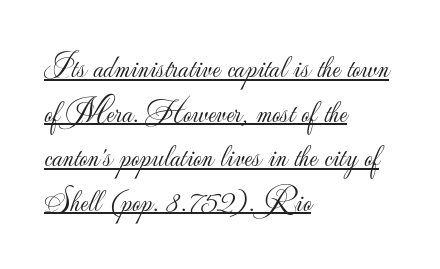
{"serif": "no", "bold": "no", "weight": "light", "width": "normal", "stroke_contrast": "low", "x_height": "small", "monospaced": "no", "underline": "yes", "align": "left", "line_spacing": "normal", "line_spacing_ratio": 1.35, "letter_spacing": "normal", "letter_spacing_em": 0.0, "glyph_px": 33}
